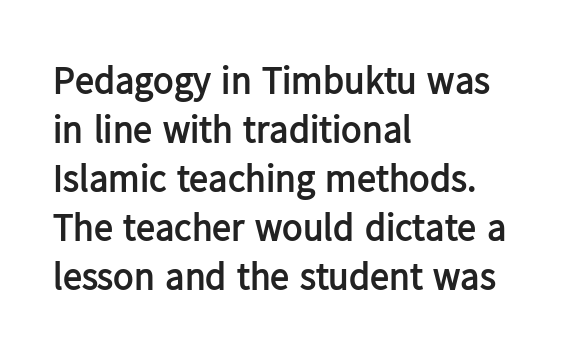
Q: Is the text bold? A: Yes.
Q: Is the text italic (slanted)? A: No, it is upright.
Q: Is the typeface a serif or a sans-serif typeface? A: Sans-serif.
Q: Is the text underlined? A: No.
Q: How is the paragraph aligned? A: Left-aligned.
Q: Is the spacing between letters normal or unusually wide? A: Normal.
Q: Is the spacing between lines tight, normal or loose? A: Normal.
Q: Width (condensed, normal, or wide)? A: Normal.
Q: Stroke contrast? A: Low.
Q: x-height? A: Medium.
Q: Monospaced? A: No.
